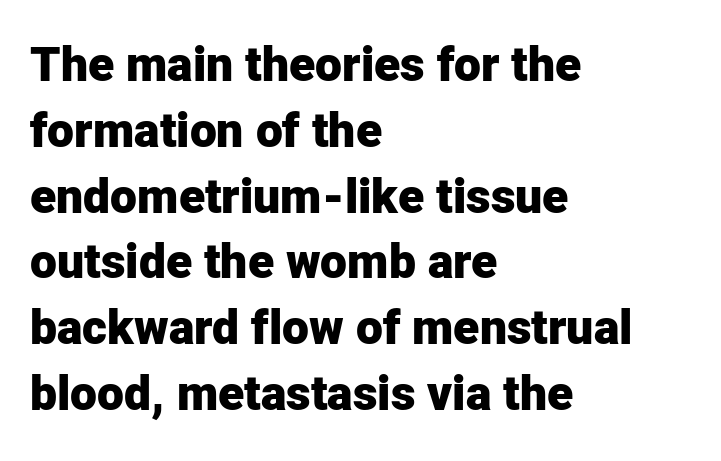
Each word holds together tightly as a unit, with standard inter-letter gaps. These lines are composed in type without serifs. All the whitespace from short lines collects on the right. Compared with typical paragraphs, the rows here are spaced about the same. Each letter keeps its own natural width here, so spacing adapts to shape. The face used here has the dense, thick strokes of a bold.
